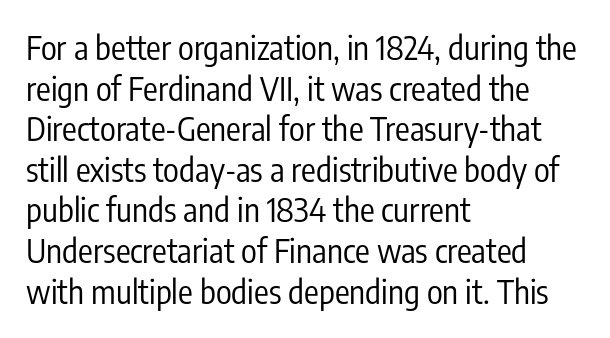
The words here are not underlined. Are there feet on the stems? There aren't — it's a sans. Does the lettering tilt? It doesn't — this is upright. Varying glyph widths throughout — classic text-font behaviour. The strokes are not fattened; the text isn't bold.
